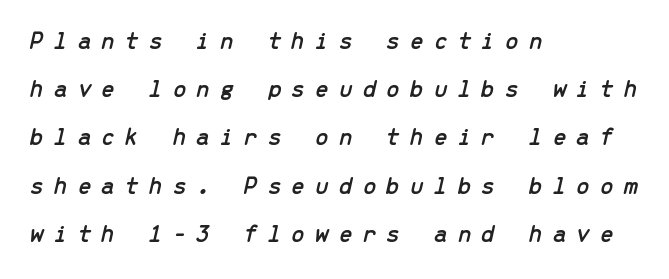
Display-style spreading of the glyphs; the letterfit is very open. It's the slanting kind of type. All the whitespace from short lines collects on the right. Descenders are the only things crossing below the line. Is there much room between lines? Yes — plenty of vertical air separates them.
